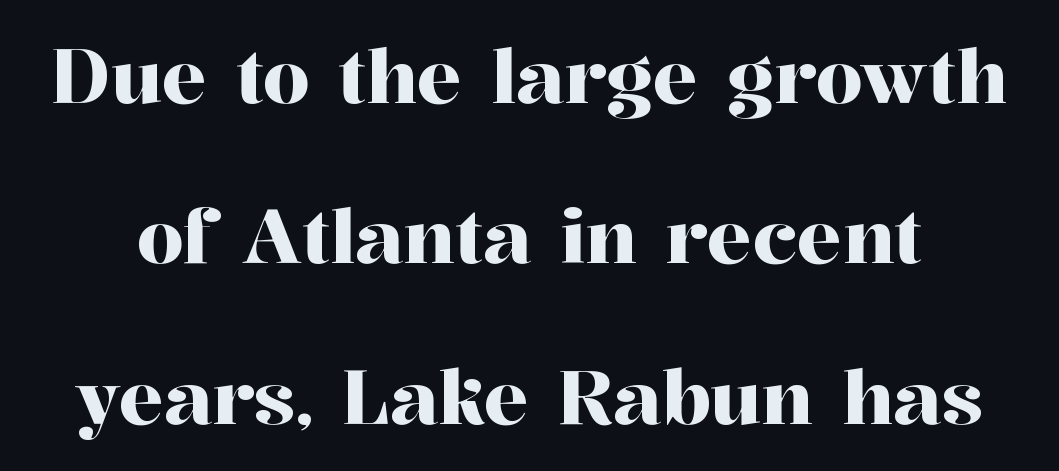
The image shows 75 px serif type, upright; set loose line spacing (2.14x), normal letter spacing, not underlined; high stroke contrast and a medium x-height.
